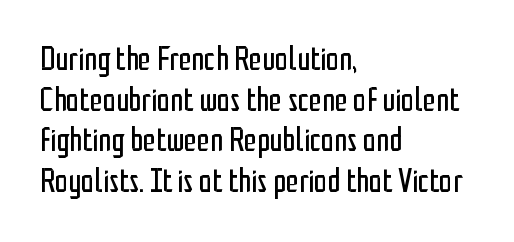
The image shows 33 px regular-weight, condensed sans-serif type, upright; set left-aligned, line spacing 1.23x, normal letter spacing, not underlined; low stroke contrast and a medium x-height.
